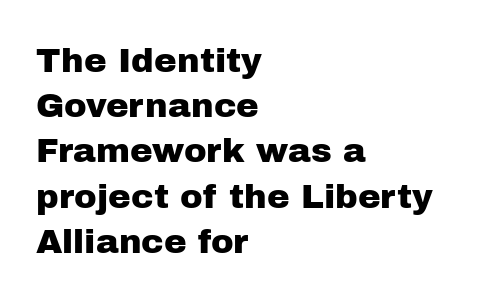
{"serif": "no", "italic": "no", "width": "normal", "stroke_contrast": "low", "x_height": "medium", "monospaced": "no", "underline": "no", "align": "left", "line_spacing": "normal", "line_spacing_ratio": 1.33, "letter_spacing": "normal", "letter_spacing_em": 0.0, "glyph_px": 34}
